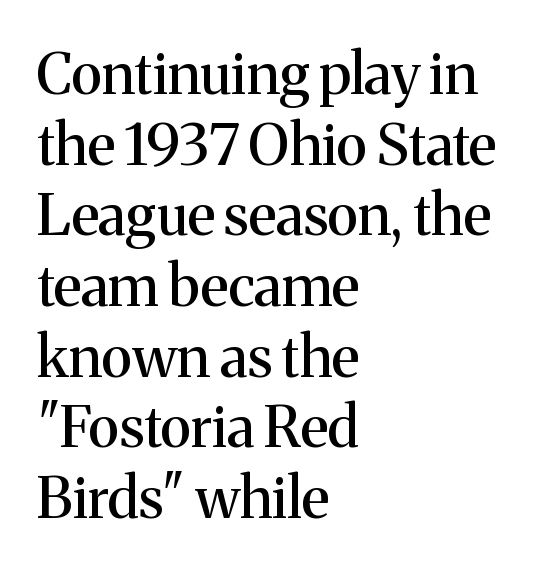
This sample has the flowing, uneven cadence of proportional lettering. The rendering keeps characters at their native spacing. Check where the strokes stop: tiny serifs finish them off. Anything drawn beneath the words? Only blank space. These lines are set flush left with a ragged right edge.
